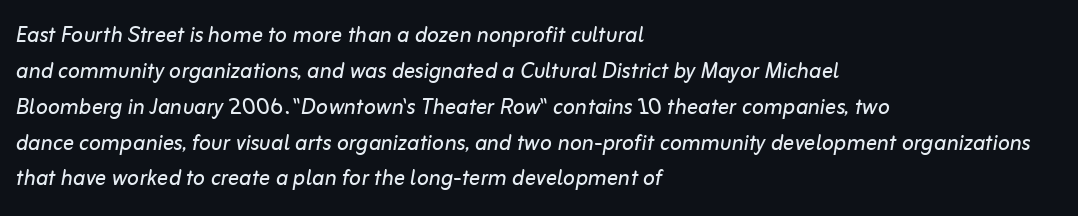
Q: Is the text bold? A: No.
Q: Is the text italic (slanted)? A: Yes, it leans right by about 10 degrees.
Q: Is the text underlined? A: No.
Q: How is the paragraph aligned? A: Left-aligned.
Q: Is the spacing between letters normal or unusually wide? A: Normal.
Q: Is the spacing between lines tight, normal or loose? A: Normal.
Q: Width (condensed, normal, or wide)? A: Normal.
Q: Stroke contrast? A: Low.
Q: x-height? A: Medium.
Q: Monospaced? A: No.
